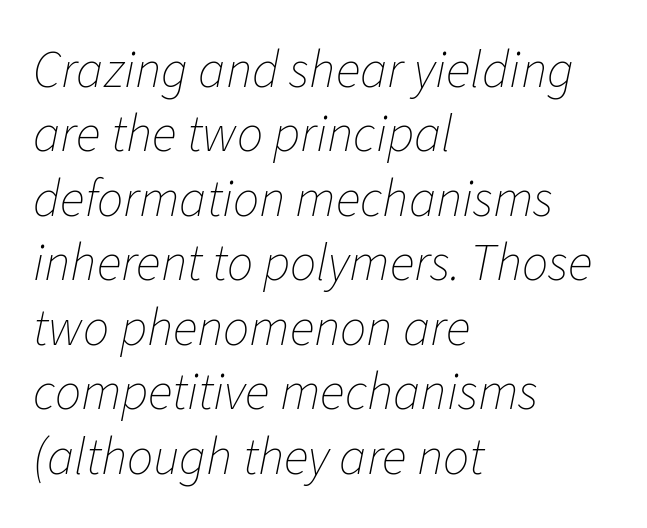
Q: Is the text bold? A: No.
Q: Is the text italic (slanted)? A: Yes, it leans right by about 11 degrees.
Q: Is the text underlined? A: No.
Q: How is the paragraph aligned? A: Left-aligned.
Q: Is the spacing between letters normal or unusually wide? A: Normal.
Q: Width (condensed, normal, or wide)? A: Normal.
Q: Stroke contrast? A: Low.
Q: x-height? A: Medium.
Q: Monospaced? A: No.
